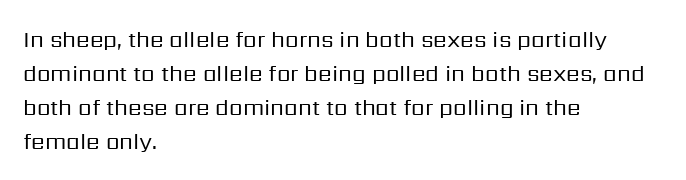
{"italic": "no", "bold": "no", "underline": "no", "align": "left", "line_spacing": "normal", "line_spacing_ratio": 1.54, "letter_spacing": "normal", "letter_spacing_em": 0.0, "glyph_px": 22}
